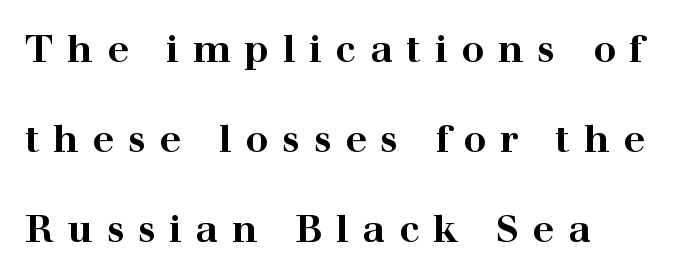
{"serif": "yes", "italic": "no", "bold": "yes", "weight": "bold", "width": "wide", "stroke_contrast": "high", "x_height": "medium", "monospaced": "no", "underline": "no", "align": "left", "line_spacing": "loose", "line_spacing_ratio": 2.37, "letter_spacing": "wide", "letter_spacing_em": 0.36, "glyph_px": 38}
